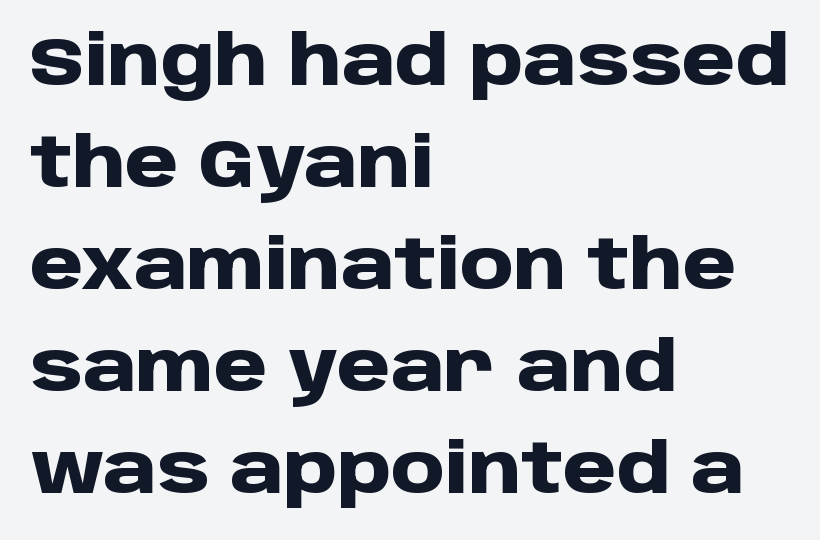
{"serif": "no", "italic": "no", "bold": "yes", "weight": "heavy", "width": "normal", "stroke_contrast": "low", "x_height": "large", "monospaced": "no", "underline": "no", "align": "left", "line_spacing": "normal", "line_spacing_ratio": 1.5, "letter_spacing": "normal", "letter_spacing_em": 0.0, "glyph_px": 68}
